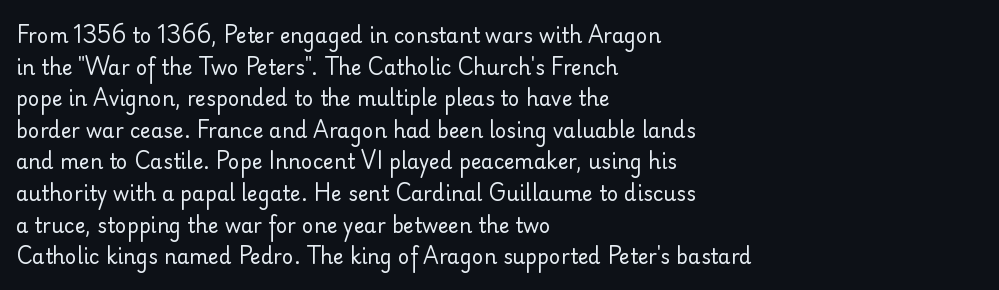
Q: Is the text bold? A: No.
Q: Is the text italic (slanted)? A: No, it is upright.
Q: Is the text underlined? A: No.
Q: How is the paragraph aligned? A: Left-aligned.
Q: Is the spacing between letters normal or unusually wide? A: Normal.
Q: Is the spacing between lines tight, normal or loose? A: Normal.
